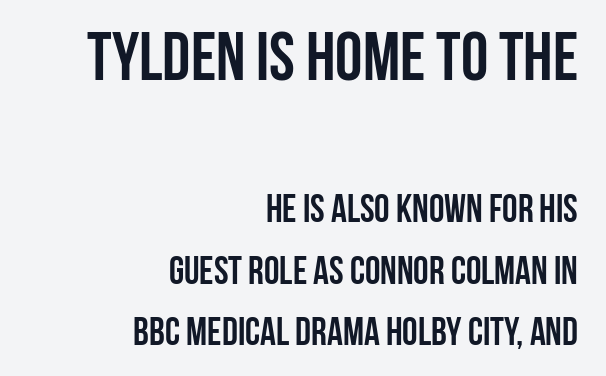
The image shows 69 px semibold, condensed sans-serif type, upright; set right-aligned, normal line spacing (1.58x), normal letter spacing, not underlined; the first (top) block is 1.77x larger; low stroke contrast and a large x-height.
